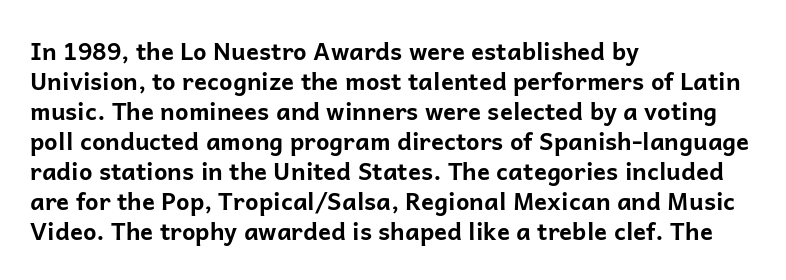
The characters look thick and weighty, a clear bold. Rows of type keep a routine distance in the vertical direction. Each word holds together tightly as a unit, with standard inter-letter gaps. Does the copy run flush right? No — it runs flush left. Beneath every word, the page is bare.
